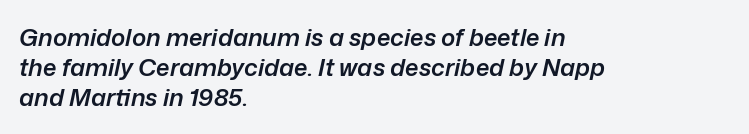
The image shows 24 px text type, italic (leaning right); set left-aligned, normal line spacing (1.26x), normal letter spacing, not underlined.
